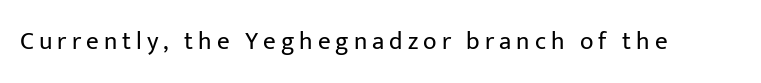
{"italic": "no", "bold": "no", "underline": "no", "letter_spacing": "wide", "letter_spacing_em": 0.2, "glyph_px": 25}
